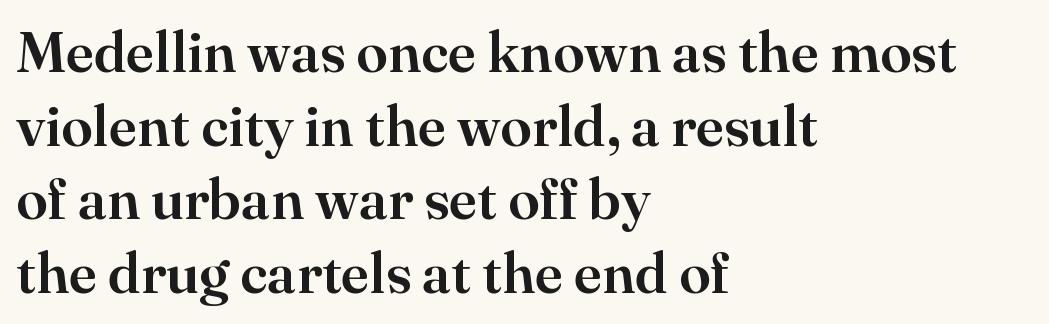
Q: Is the text italic (slanted)? A: No, it is upright.
Q: Is the typeface a serif or a sans-serif typeface? A: Serif.
Q: Is the text underlined? A: No.
Q: How is the paragraph aligned? A: Left-aligned.
Q: Is the spacing between letters normal or unusually wide? A: Normal.
Q: Is the spacing between lines tight, normal or loose? A: Normal.
Q: Width (condensed, normal, or wide)? A: Normal.
Q: Stroke contrast? A: High.
Q: x-height? A: Small.
Q: Monospaced? A: No.
